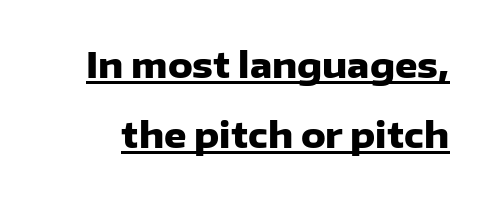
Q: Is the text bold? A: Yes.
Q: Is the text italic (slanted)? A: No, it is upright.
Q: Is the typeface a serif or a sans-serif typeface? A: Sans-serif.
Q: Is the text underlined? A: Yes.
Q: Is the spacing between letters normal or unusually wide? A: Normal.
Q: Is the spacing between lines tight, normal or loose? A: Loose.
Q: Width (condensed, normal, or wide)? A: Normal.
Q: Stroke contrast? A: Low.
Q: x-height? A: Medium.
Q: Monospaced? A: No.
